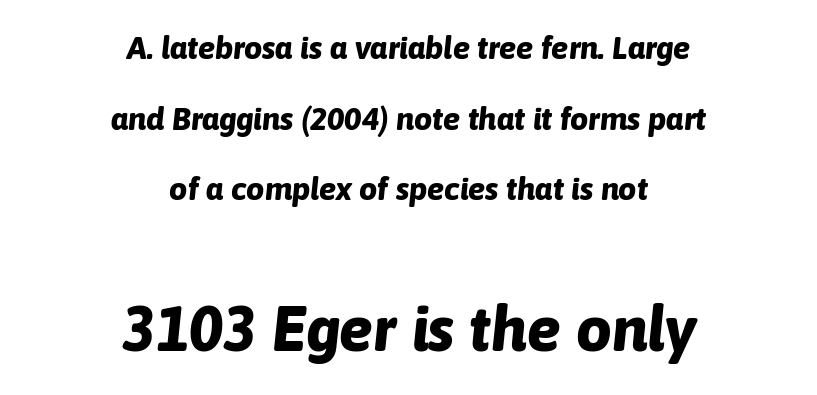
Its strokes are broad and dark, the hallmark of bold type. Reading down the column, the eye jumps a long way to each next line. Does the lettering tilt? It does — this is italic. Type without underlining.
